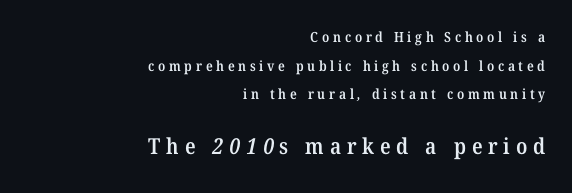
Q: Is the text bold? A: Semi-bold.
Q: Is the text underlined? A: No.
Q: How is the paragraph aligned? A: Right-aligned.
Q: Is the spacing between letters normal or unusually wide? A: Unusually wide.
Q: Is the spacing between lines tight, normal or loose? A: Loose.
Q: Which block of text is set in a larger size, the first (top) or the second (bottom)? A: The second (bottom) one.
